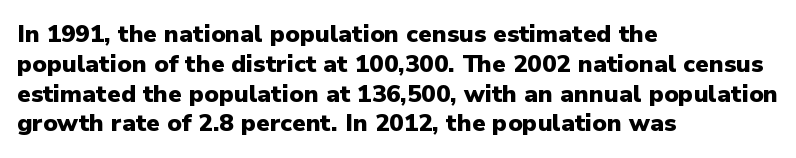
{"italic": "no", "bold": "yes", "underline": "no", "align": "left", "line_spacing_ratio": 1.24, "letter_spacing": "normal", "letter_spacing_em": 0.0, "glyph_px": 24}
